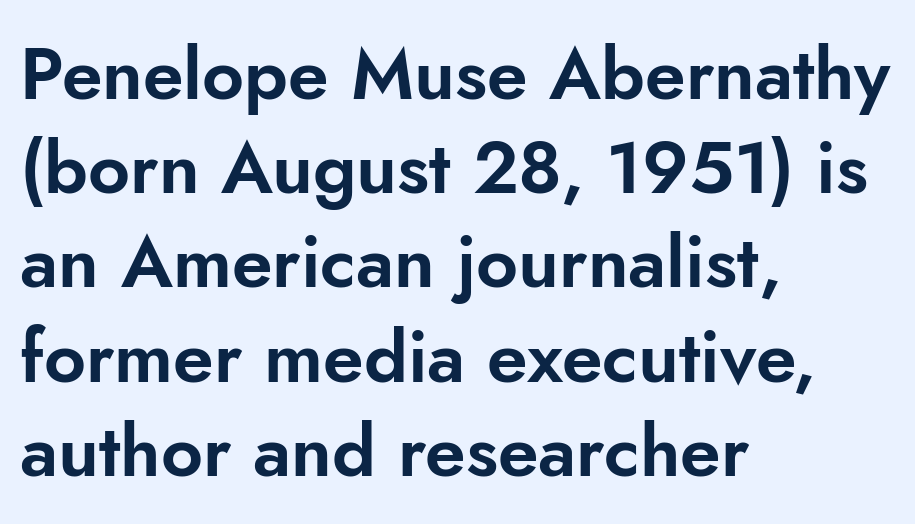
The image shows 73 px sans-serif type, upright; set left-aligned, normal line spacing (1.29x), normal letter spacing, not underlined; low stroke contrast and a small x-height.
